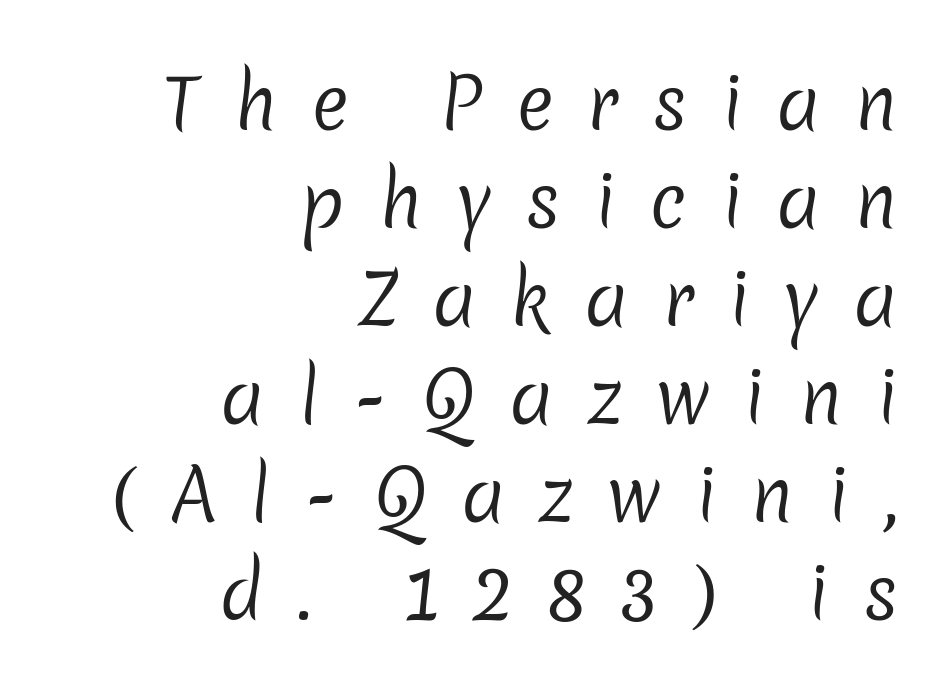
A typesetter would call this proportional, since set widths differ per character. The typesetting does not lean heavy: it is not bold. The rendering uses a moderate line-height, typical for paragraphs. The area under the type is left untouched. Characters follow at a spacing far wider than the type designer built in. A student would call this right alignment; a typographer would say flush right, rag left.
